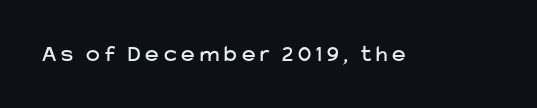
Q: Is the text italic (slanted)? A: No, it is upright.
Q: Is the text underlined? A: No.
Q: Is the spacing between letters normal or unusually wide? A: Unusually wide.
